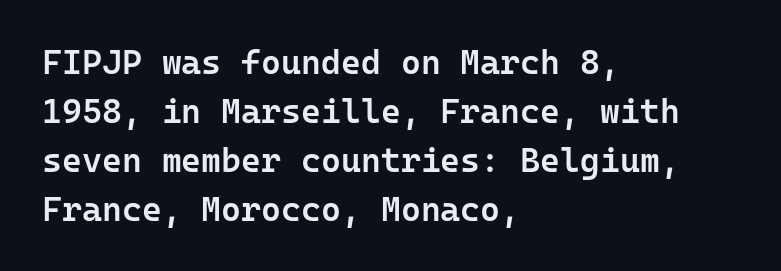
Q: Is the text bold? A: Semi-bold.
Q: Is the text italic (slanted)? A: No, it is upright.
Q: Is the typeface a serif or a sans-serif typeface? A: Sans-serif.
Q: Is the text underlined? A: No.
Q: How is the paragraph aligned? A: Left-aligned.
Q: Is the spacing between letters normal or unusually wide? A: Normal.
Q: Is the spacing between lines tight, normal or loose? A: Normal.
Q: Width (condensed, normal, or wide)? A: Normal.
Q: Stroke contrast? A: Low.
Q: x-height? A: Medium.
Q: Monospaced? A: Yes.
